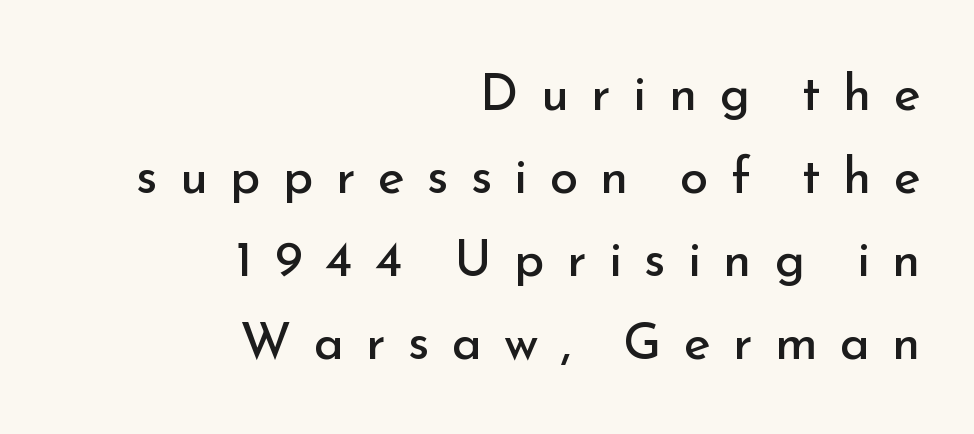
Q: Is the text bold? A: No.
Q: Is the text italic (slanted)? A: No, it is upright.
Q: Is the typeface a serif or a sans-serif typeface? A: Sans-serif.
Q: Is the text underlined? A: No.
Q: How is the paragraph aligned? A: Right-aligned.
Q: Is the spacing between letters normal or unusually wide? A: Unusually wide.
Q: Is the spacing between lines tight, normal or loose? A: Normal.
Q: Width (condensed, normal, or wide)? A: Normal.
Q: Stroke contrast? A: Low.
Q: x-height? A: Small.
Q: Monospaced? A: No.
